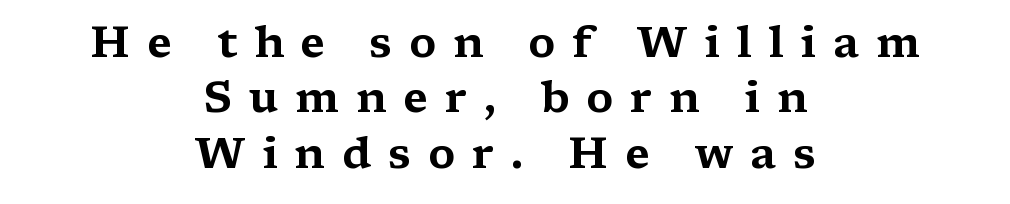
Q: Is the text italic (slanted)? A: No, it is upright.
Q: Is the typeface a serif or a sans-serif typeface? A: Serif.
Q: Is the text underlined? A: No.
Q: How is the paragraph aligned? A: Centered.
Q: Is the spacing between letters normal or unusually wide? A: Unusually wide.
Q: Is the spacing between lines tight, normal or loose? A: Normal.
Q: Width (condensed, normal, or wide)? A: Wide.
Q: Stroke contrast? A: Medium.
Q: x-height? A: Medium.
Q: Monospaced? A: No.
